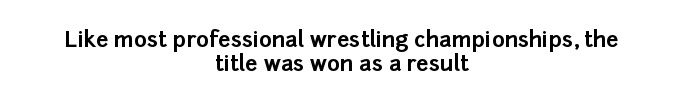
Q: Is the text bold? A: Yes.
Q: Is the text italic (slanted)? A: No, it is upright.
Q: Is the text underlined? A: No.
Q: How is the paragraph aligned? A: Centered.
Q: Is the spacing between letters normal or unusually wide? A: Normal.
Q: Is the spacing between lines tight, normal or loose? A: Tight.
